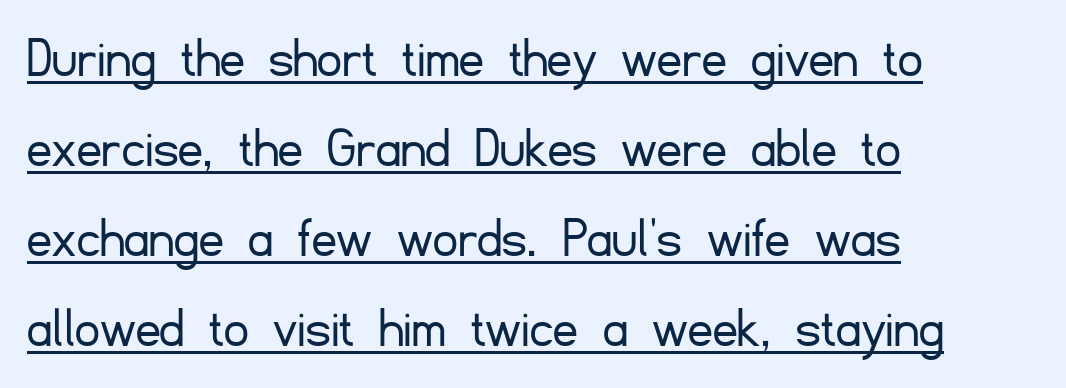
The image shows 60 px light sans-serif type, upright; set left-aligned, normal line spacing (1.5x), normal letter spacing, underlined; low stroke contrast and a small x-height.
